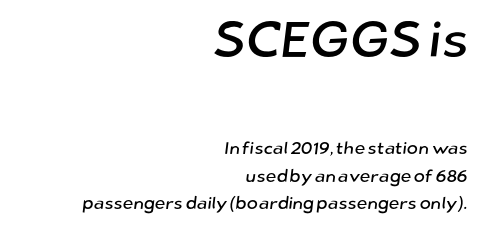
Baseline-to-baseline distance is the conventional proportion of letter height. Do the characters align in a grid? No, the font is proportional. What kind of face is this? One without serifs — a sans. Beneath every word, the page is bare.
